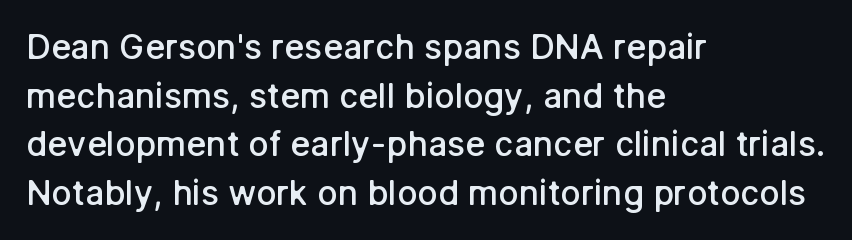
The image shows 34 px semibold sans-serif type, upright; set left-aligned, normal line spacing (1.43x), normal letter spacing, not underlined; low stroke contrast and a medium x-height.
